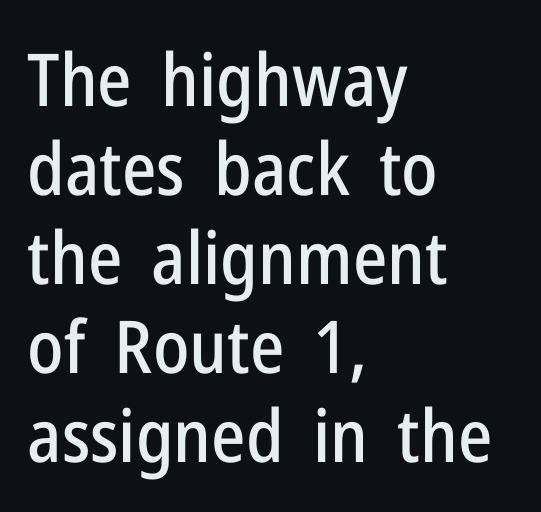
Q: Is the text italic (slanted)? A: No, it is upright.
Q: Is the typeface a serif or a sans-serif typeface? A: Sans-serif.
Q: Is the text underlined? A: No.
Q: How is the paragraph aligned? A: Left-aligned.
Q: Is the spacing between letters normal or unusually wide? A: Normal.
Q: Width (condensed, normal, or wide)? A: Condensed.
Q: Stroke contrast? A: Low.
Q: x-height? A: Medium.
Q: Monospaced? A: No.
